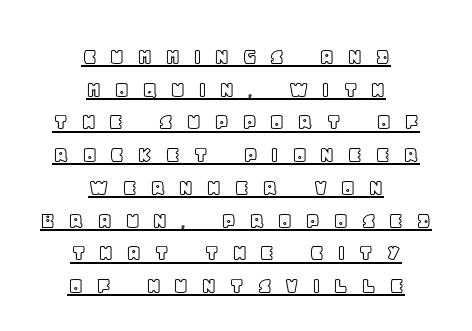
{"italic": "no", "underline": "yes", "align": "center", "line_spacing": "normal", "line_spacing_ratio": 1.31, "letter_spacing": "wide", "letter_spacing_em": 0.49, "glyph_px": 25}
